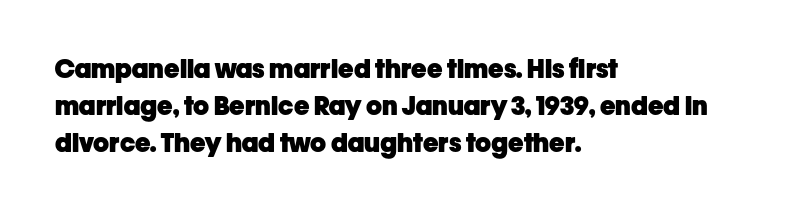
These words are printed bold, with thick strokes throughout. Between one letter and the next there's only the usual sliver of space. The letters stand straight up with perfectly vertical stems. The rendering anchors every line to the left-hand side. The leading is moderate, giving the passage an even texture.
